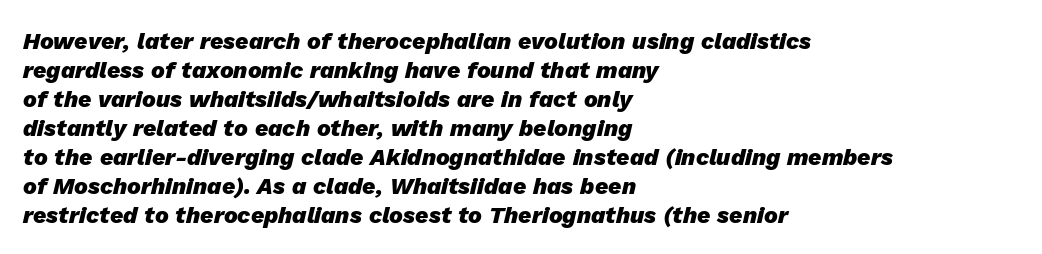
Q: Is the text bold? A: Yes.
Q: Is the text italic (slanted)? A: Yes, it leans right by about 13 degrees.
Q: Is the text underlined? A: No.
Q: How is the paragraph aligned? A: Left-aligned.
Q: Is the spacing between letters normal or unusually wide? A: Normal.
Q: Is the spacing between lines tight, normal or loose? A: Normal.
